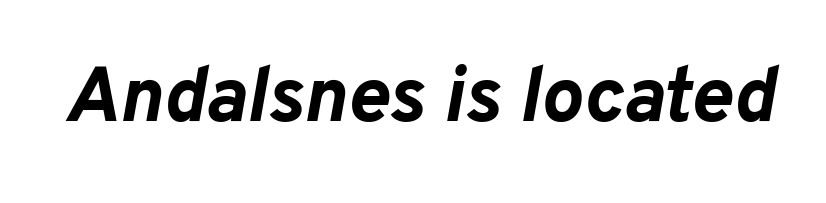
{"italic": "yes", "lean": "right", "slant_degrees": 10, "bold": "yes", "weight": "bold", "width": "normal", "stroke_contrast": "low", "x_height": "medium", "monospaced": "no", "underline": "no", "letter_spacing": "normal", "letter_spacing_em": 0.0, "glyph_px": 78}
